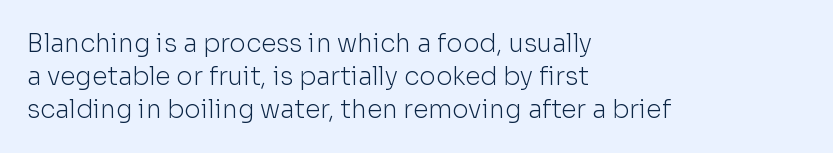
Q: Is the text bold? A: No.
Q: Is the text italic (slanted)? A: No, it is upright.
Q: Is the text underlined? A: No.
Q: How is the paragraph aligned? A: Left-aligned.
Q: Is the spacing between letters normal or unusually wide? A: Normal.
Q: Is the spacing between lines tight, normal or loose? A: Normal.
